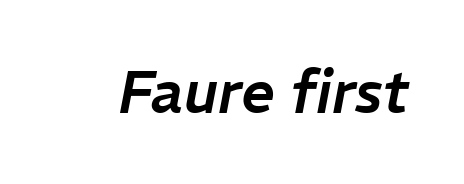
{"italic": "yes", "lean": "right", "slant_degrees": 11, "width": "normal", "stroke_contrast": "low", "x_height": "medium", "monospaced": "no", "underline": "no", "letter_spacing": "normal", "letter_spacing_em": 0.0, "glyph_px": 59}
